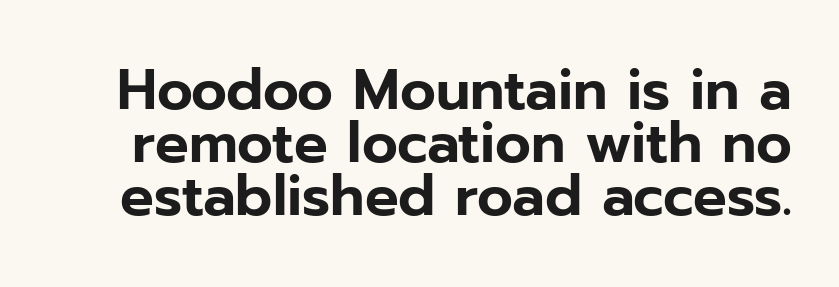
Q: Is the text italic (slanted)? A: No, it is upright.
Q: Is the typeface a serif or a sans-serif typeface? A: Sans-serif.
Q: Is the text underlined? A: No.
Q: Is the spacing between letters normal or unusually wide? A: Normal.
Q: Is the spacing between lines tight, normal or loose? A: Tight.
Q: Width (condensed, normal, or wide)? A: Normal.
Q: Stroke contrast? A: Low.
Q: x-height? A: Medium.
Q: Monospaced? A: No.
